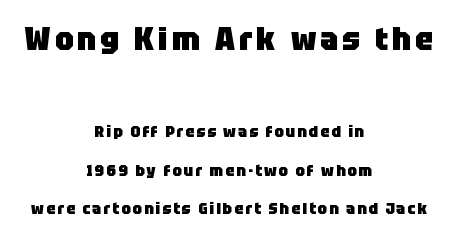
{"serif": "no", "italic": "no", "bold": "yes", "weight": "heavy", "width": "normal", "stroke_contrast": "low", "x_height": "large", "monospaced": "no", "underline": "no", "align": "center", "line_spacing": "loose", "line_spacing_ratio": 2.42, "larger_block": "first", "size_ratio": 2.0, "glyph_px": 32}
